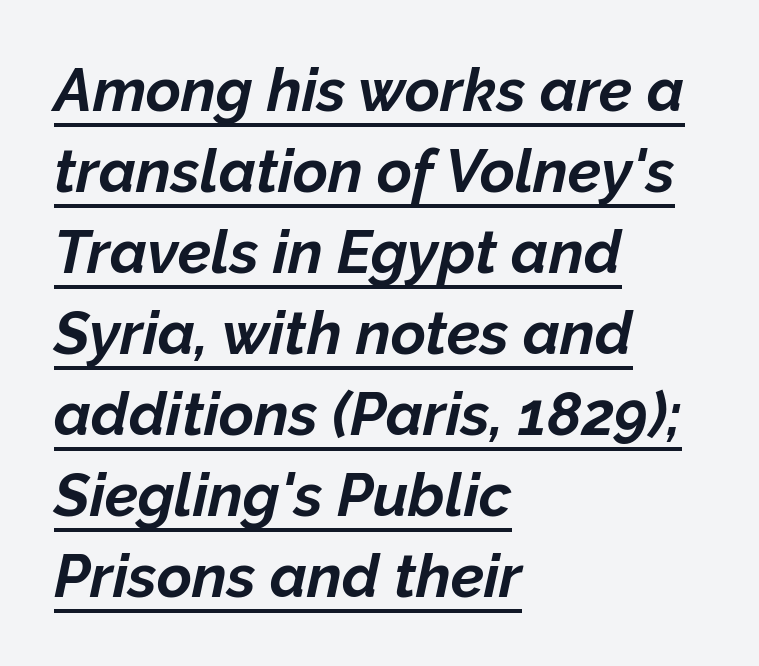
Q: Is the text bold? A: Yes.
Q: Is the text italic (slanted)? A: Yes, it leans right by about 12 degrees.
Q: Is the text underlined? A: Yes.
Q: How is the paragraph aligned? A: Left-aligned.
Q: Is the spacing between letters normal or unusually wide? A: Normal.
Q: Is the spacing between lines tight, normal or loose? A: Normal.
Q: Width (condensed, normal, or wide)? A: Normal.
Q: Stroke contrast? A: Low.
Q: x-height? A: Medium.
Q: Monospaced? A: No.
